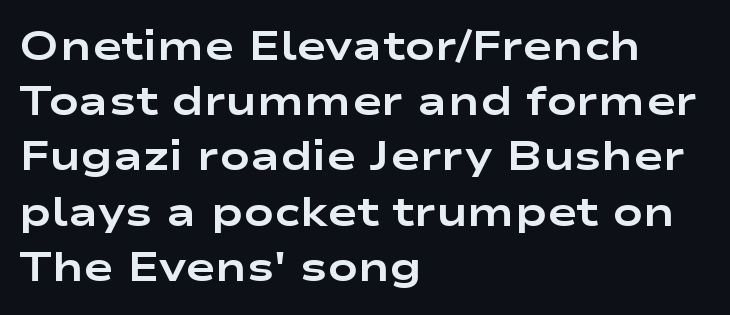
Lines of text with bare space underneath. The strokes are fattened all the way to bold. Where is the straight margin? On the left. Look at the bottom of the vertical strokes: they stop flat, with no serifs.
